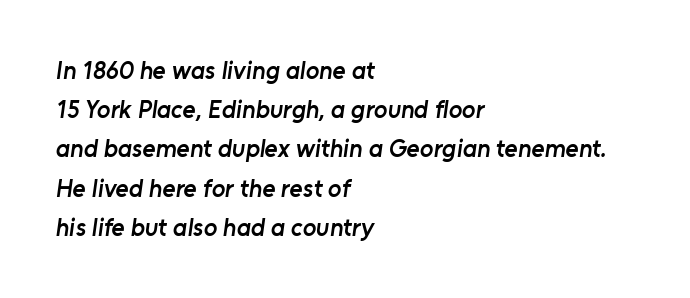
Q: Is the text bold? A: Semi-bold.
Q: Is the text underlined? A: No.
Q: How is the paragraph aligned? A: Left-aligned.
Q: Is the spacing between letters normal or unusually wide? A: Normal.
Q: Is the spacing between lines tight, normal or loose? A: Normal.
